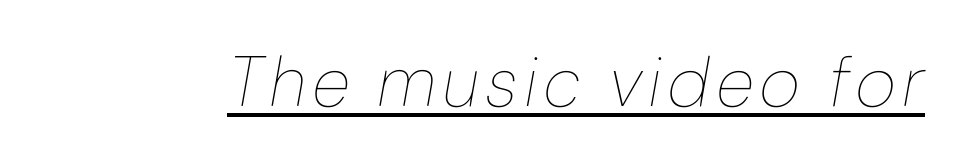
Spacing verdict: proportional, widths tailored to each character. Is the type slanted? Yes — the strokes lean at a clear angle. Caption: lettering with a line underneath. The strokes carry an ordinary text weight at most.
